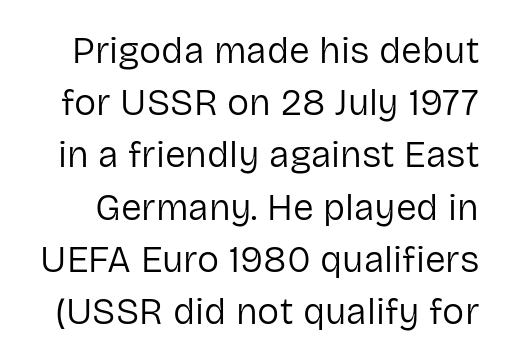
{"serif": "no", "italic": "no", "bold": "no", "weight": "regular", "width": "normal", "stroke_contrast": "low", "x_height": "medium", "monospaced": "no", "underline": "no", "line_spacing": "normal", "line_spacing_ratio": 1.41, "letter_spacing": "normal", "letter_spacing_em": 0.0, "glyph_px": 37}
